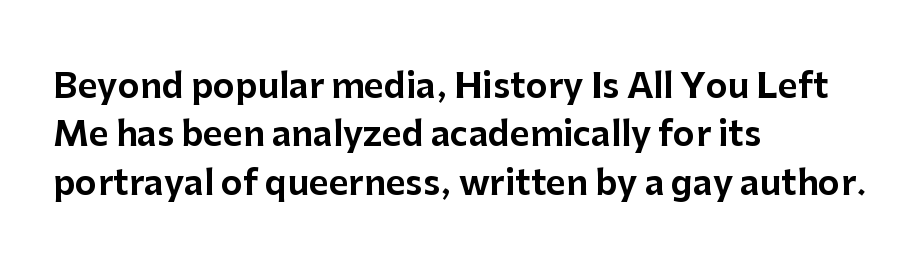
Q: Is the text italic (slanted)? A: No, it is upright.
Q: Is the typeface a serif or a sans-serif typeface? A: Sans-serif.
Q: Is the text underlined? A: No.
Q: How is the paragraph aligned? A: Left-aligned.
Q: Is the spacing between letters normal or unusually wide? A: Normal.
Q: Is the spacing between lines tight, normal or loose? A: Normal.
Q: Width (condensed, normal, or wide)? A: Normal.
Q: Stroke contrast? A: Low.
Q: x-height? A: Medium.
Q: Monospaced? A: No.
